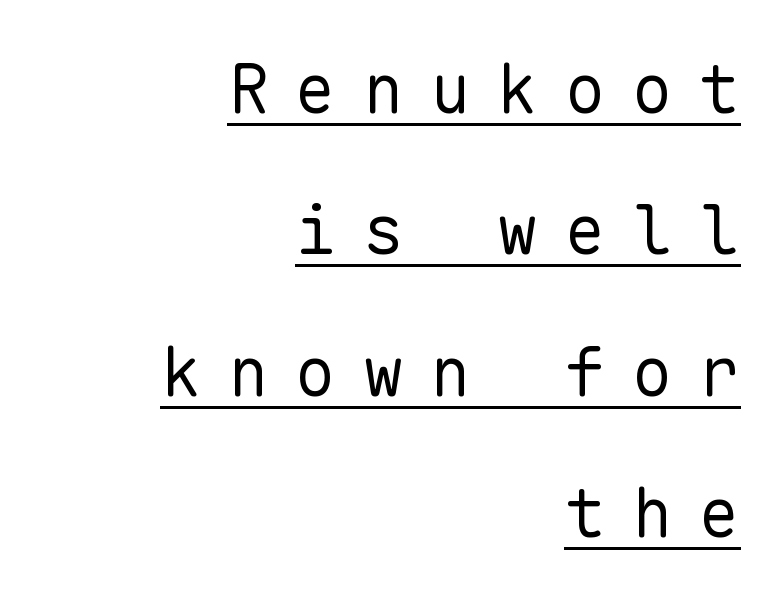
{"serif": "no", "italic": "no", "bold": "no", "weight": "regular", "width": "normal", "stroke_contrast": "low", "x_height": "medium", "monospaced": "yes", "underline": "yes", "align": "right", "line_spacing": "loose", "line_spacing_ratio": 2.08, "letter_spacing": "wide", "letter_spacing_em": 0.39, "glyph_px": 68}
